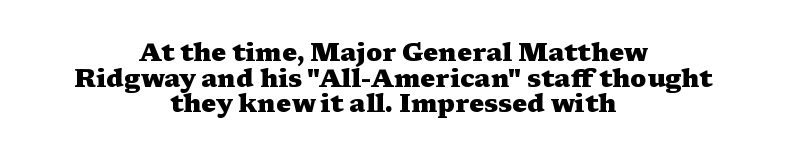
{"italic": "no", "bold": "yes", "underline": "no", "align": "center", "line_spacing": "tight", "line_spacing_ratio": 1.03, "letter_spacing": "normal", "letter_spacing_em": 0.0, "glyph_px": 25}
